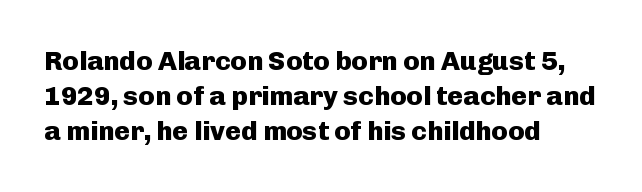
{"italic": "no", "bold": "yes", "underline": "no", "align": "left", "line_spacing": "normal", "line_spacing_ratio": 1.3, "letter_spacing": "normal", "letter_spacing_em": 0.0, "glyph_px": 27}
